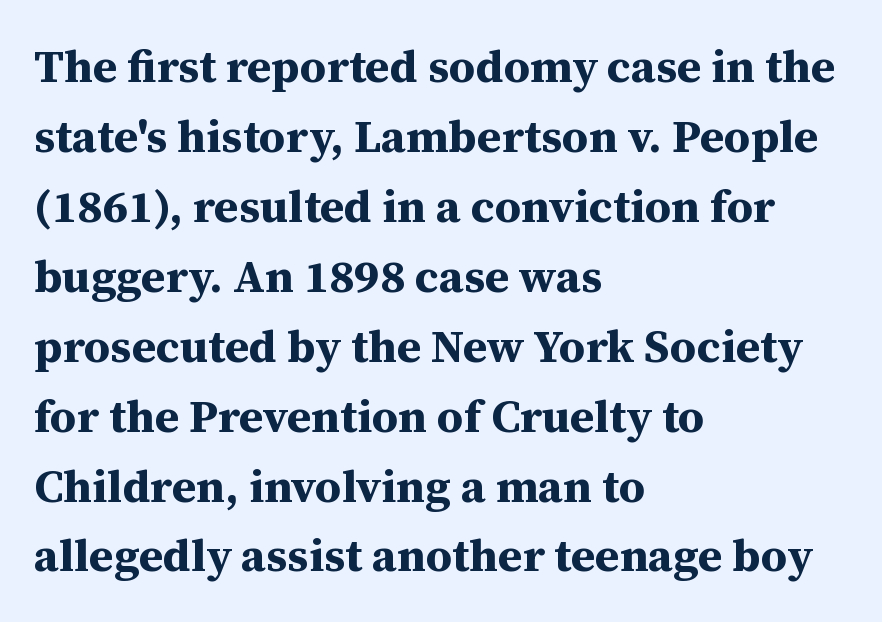
{"serif": "yes", "italic": "no", "bold": "yes", "weight": "bold", "width": "normal", "stroke_contrast": "medium", "x_height": "medium", "monospaced": "no", "underline": "no", "align": "left", "line_spacing": "normal", "line_spacing_ratio": 1.52, "letter_spacing": "normal", "letter_spacing_em": 0.0, "glyph_px": 46}
